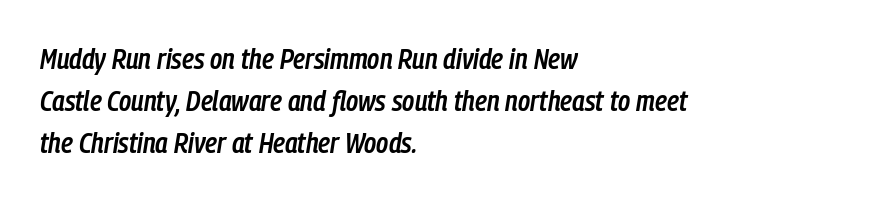
{"italic": "yes", "lean": "right", "slant_degrees": 9, "bold": "semi", "weight": "semibold", "width": "condensed", "stroke_contrast": "low", "x_height": "medium", "monospaced": "no", "underline": "no", "align": "left", "line_spacing": "normal", "line_spacing_ratio": 1.45, "letter_spacing": "normal", "letter_spacing_em": 0.0, "glyph_px": 29}
